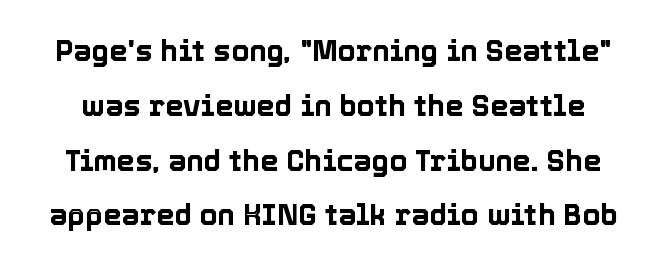
The image shows 29 px text type, upright; set line spacing 1.89x, normal letter spacing, not underlined; a medium x-height.
